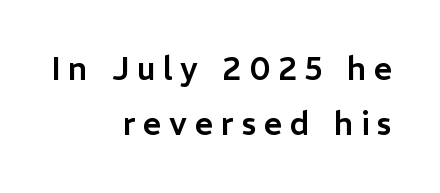
Q: Is the text italic (slanted)? A: No, it is upright.
Q: Is the typeface a serif or a sans-serif typeface? A: Sans-serif.
Q: Is the text underlined? A: No.
Q: How is the paragraph aligned? A: Right-aligned.
Q: Is the spacing between letters normal or unusually wide? A: Unusually wide.
Q: Width (condensed, normal, or wide)? A: Normal.
Q: Stroke contrast? A: Low.
Q: x-height? A: Medium.
Q: Monospaced? A: No.
